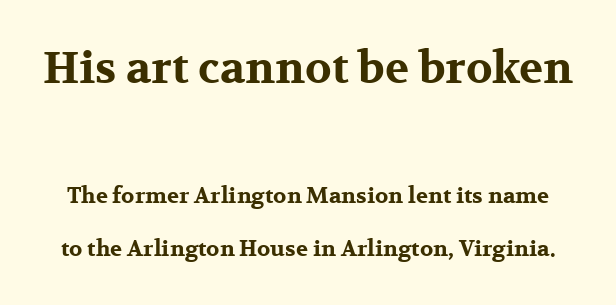
A typesetter would call this proportional, since set widths differ per character. Quick note: underline off. Upright lettering throughout. The type family on display is of the serif kind.
